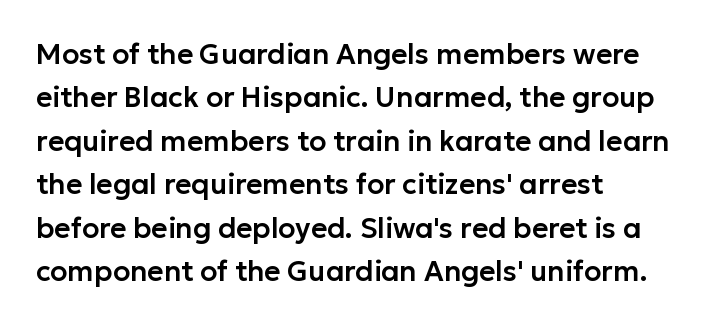
The image shows 28 px sans-serif type, upright; set left-aligned, normal line spacing (1.55x), normal letter spacing, not underlined; low stroke contrast and a medium x-height.
